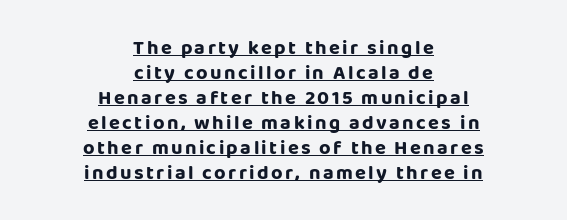
The image shows 20 px text type, upright; set centered, normal line spacing (1.25x), underlined.
